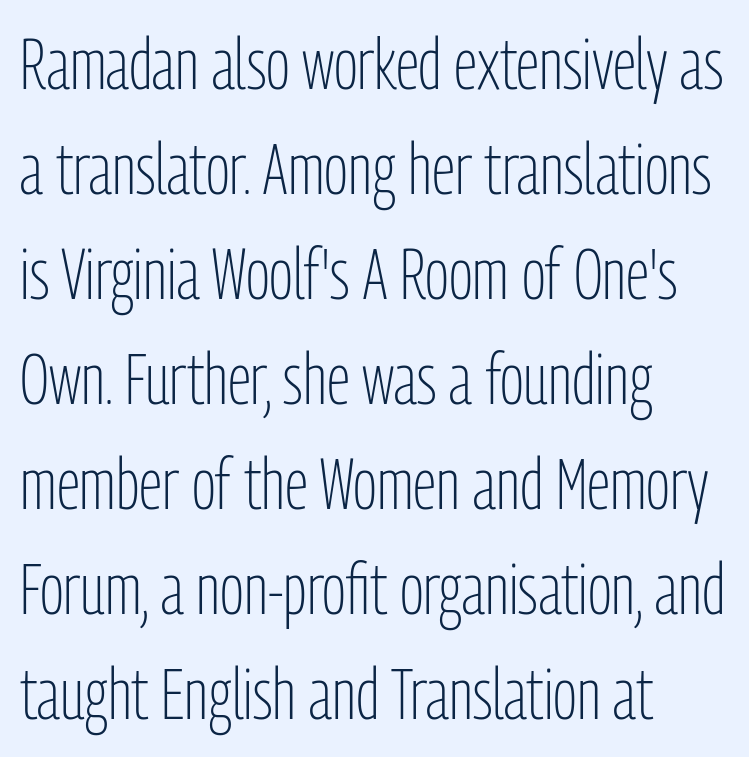
{"serif": "no", "italic": "no", "bold": "no", "weight": "light", "width": "condensed", "stroke_contrast": "low", "x_height": "medium", "monospaced": "no", "underline": "no", "align": "left", "line_spacing": "normal", "line_spacing_ratio": 1.48, "letter_spacing": "normal", "letter_spacing_em": 0.0, "glyph_px": 71}
